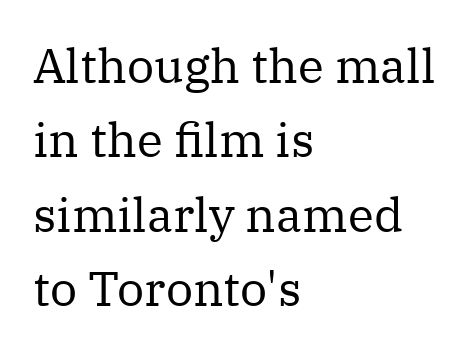
The text block is weighted toward the left margin, trailing off unevenly rightward. Is the letter spacing exaggerated? No — it looks like the ordinary default. Notice how descenders clear the ascenders below comfortably — that's standard leading. Italic? Not at all — the glyphs are vertical. The face looks like a standard text weight, possibly lighter. Serifs: yes, visible at the terminals of the letterforms.
